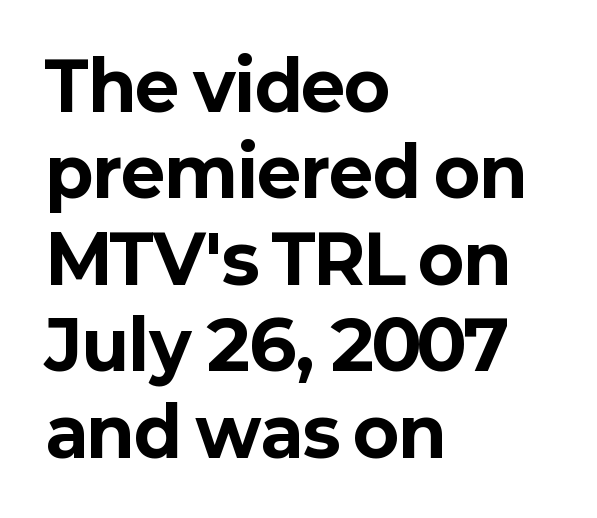
The image shows 67 px bold sans-serif type, upright; set left-aligned, normal line spacing (1.29x), normal letter spacing, not underlined; low stroke contrast and a medium x-height.
